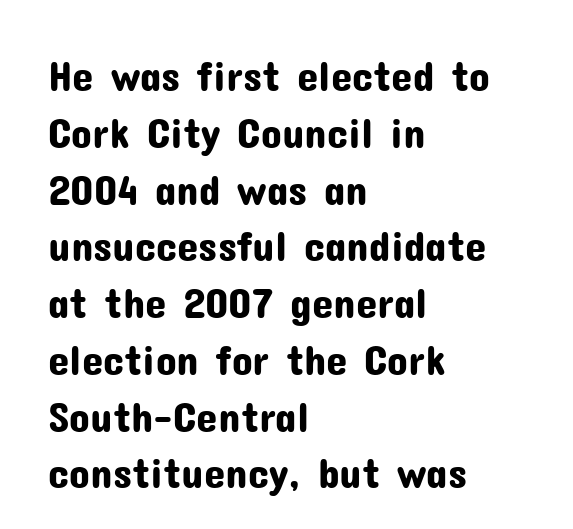
Q: Is the text italic (slanted)? A: No, it is upright.
Q: Is the typeface a serif or a sans-serif typeface? A: Sans-serif.
Q: Is the text underlined? A: No.
Q: How is the paragraph aligned? A: Left-aligned.
Q: Is the spacing between letters normal or unusually wide? A: Normal.
Q: Is the spacing between lines tight, normal or loose? A: Normal.
Q: Width (condensed, normal, or wide)? A: Normal.
Q: Stroke contrast? A: Low.
Q: x-height? A: Medium.
Q: Monospaced? A: No.
